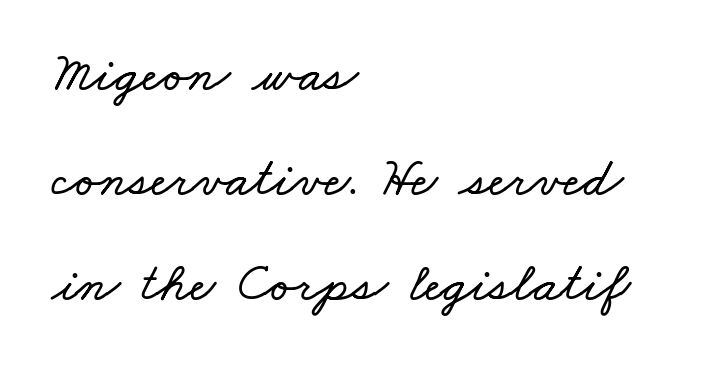
{"width": "wide", "stroke_contrast": "low", "x_height": "small", "monospaced": "no", "underline": "no", "align": "left", "line_spacing": "loose", "line_spacing_ratio": 1.91, "letter_spacing": "normal", "letter_spacing_em": 0.0, "glyph_px": 55}
